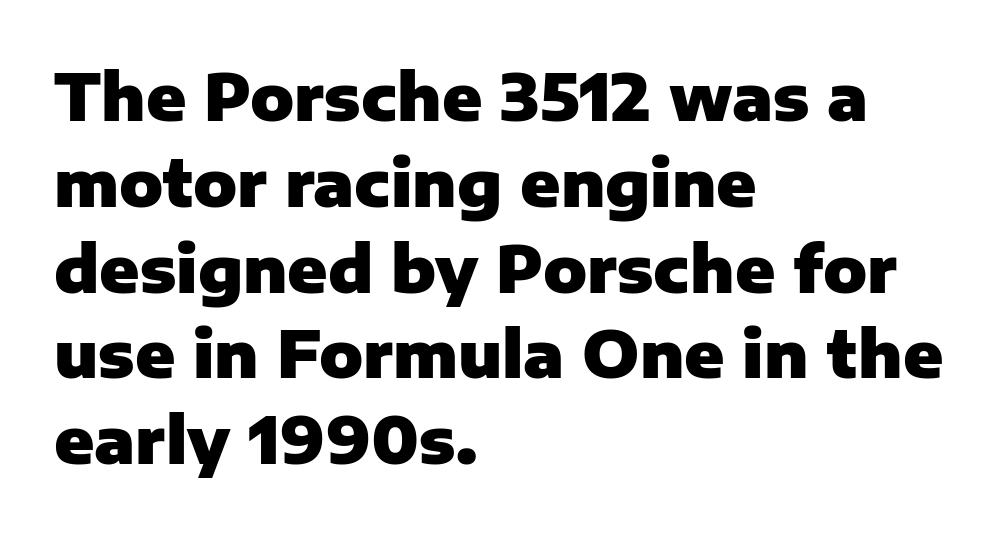
Q: Is the text bold? A: Yes.
Q: Is the text italic (slanted)? A: No, it is upright.
Q: Is the typeface a serif or a sans-serif typeface? A: Sans-serif.
Q: Is the text underlined? A: No.
Q: How is the paragraph aligned? A: Left-aligned.
Q: Is the spacing between letters normal or unusually wide? A: Normal.
Q: Is the spacing between lines tight, normal or loose? A: Normal.
Q: Width (condensed, normal, or wide)? A: Normal.
Q: Stroke contrast? A: Low.
Q: x-height? A: Medium.
Q: Monospaced? A: No.
